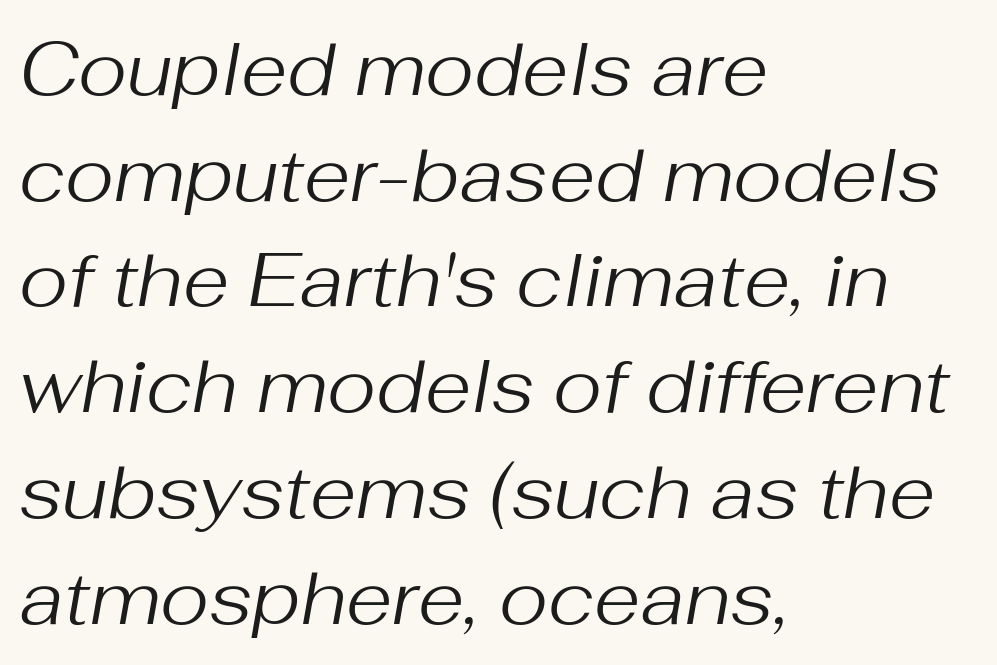
The image shows 75 px regular-weight type, italic (leaning right); set left-aligned, normal line spacing (1.41x), normal letter spacing, not underlined; medium stroke contrast and a medium x-height.
